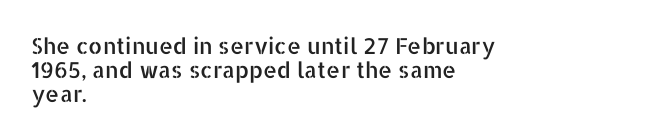
Q: Is the text italic (slanted)? A: No, it is upright.
Q: Is the text underlined? A: No.
Q: How is the paragraph aligned? A: Left-aligned.
Q: Is the spacing between letters normal or unusually wide? A: Normal.
Q: Is the spacing between lines tight, normal or loose? A: Tight.
